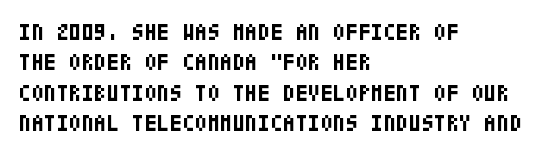
Each word holds together tightly as a unit, with standard inter-letter gaps. Typeset ragged right — the left edge is the straight one. Has an underline been added? It has not. The passage shown stacks its lines at a standard gap. A typesetter would mark this as roman, not italic. The passage shown is emphatically bold.
